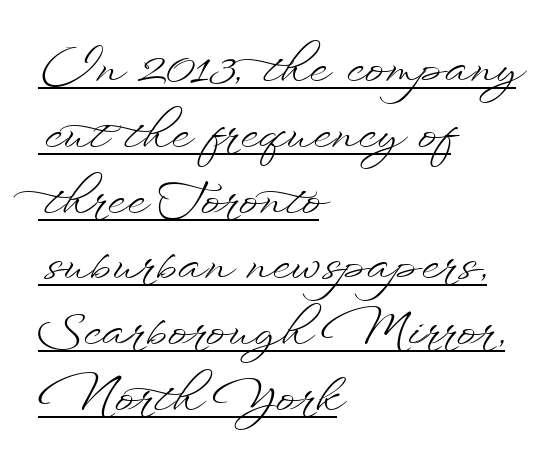
{"bold": "no", "weight": "light", "width": "wide", "stroke_contrast": "low", "x_height": "small", "monospaced": "no", "underline": "yes", "align": "left", "line_spacing": "normal", "line_spacing_ratio": 1.4, "letter_spacing": "normal", "letter_spacing_em": 0.0, "glyph_px": 47}
